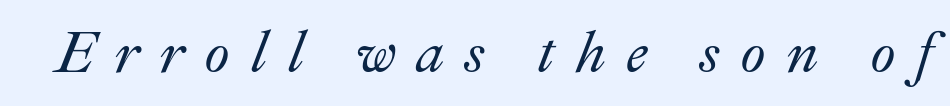
{"italic": "yes", "lean": "right", "slant_degrees": 22, "width": "normal", "stroke_contrast": "medium", "x_height": "small", "monospaced": "no", "underline": "no", "letter_spacing": "wide", "letter_spacing_em": 0.34, "glyph_px": 58}
